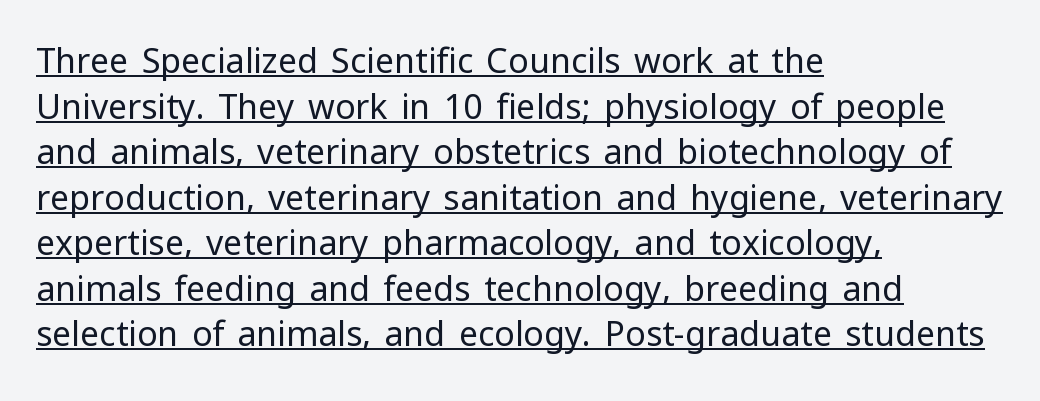
Q: Is the text bold? A: No.
Q: Is the text italic (slanted)? A: No, it is upright.
Q: Is the typeface a serif or a sans-serif typeface? A: Sans-serif.
Q: Is the text underlined? A: Yes.
Q: How is the paragraph aligned? A: Left-aligned.
Q: Is the spacing between letters normal or unusually wide? A: Normal.
Q: Is the spacing between lines tight, normal or loose? A: Normal.
Q: Width (condensed, normal, or wide)? A: Normal.
Q: Stroke contrast? A: Low.
Q: x-height? A: Medium.
Q: Monospaced? A: No.
